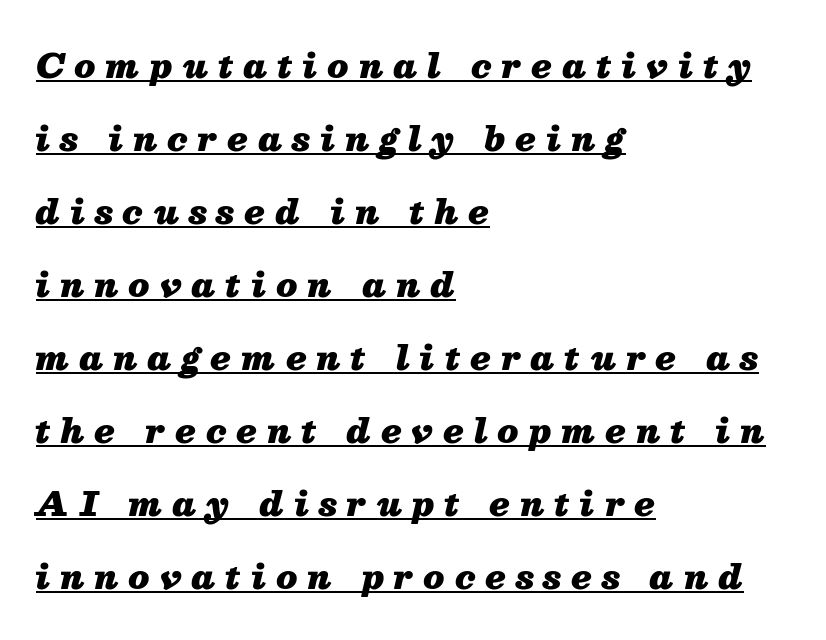
{"italic": "yes", "lean": "right", "slant_degrees": 13, "bold": "yes", "weight": "heavy", "width": "normal", "stroke_contrast": "medium", "x_height": "medium", "monospaced": "no", "underline": "yes", "align": "left", "line_spacing": "loose", "line_spacing_ratio": 2.21, "letter_spacing": "wide", "letter_spacing_em": 0.31, "glyph_px": 33}
